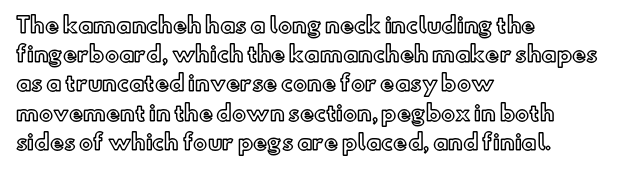
Q: Is the text italic (slanted)? A: No, it is upright.
Q: Is the text underlined? A: No.
Q: How is the paragraph aligned? A: Left-aligned.
Q: Is the spacing between letters normal or unusually wide? A: Normal.
Q: Is the spacing between lines tight, normal or loose? A: Normal.
